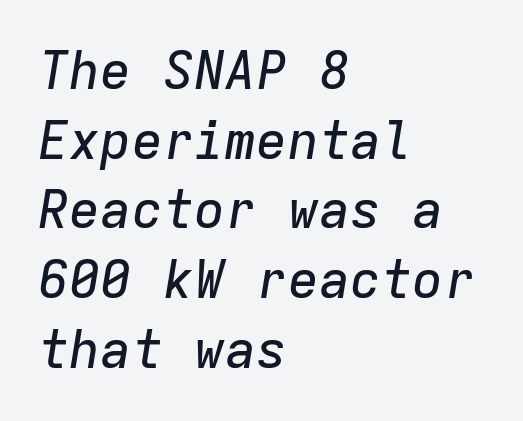
{"italic": "yes", "lean": "right", "slant_degrees": 9, "width": "normal", "stroke_contrast": "low", "x_height": "medium", "monospaced": "yes", "underline": "no", "align": "left", "line_spacing": "normal", "line_spacing_ratio": 1.34, "letter_spacing": "normal", "letter_spacing_em": 0.0, "glyph_px": 52}
